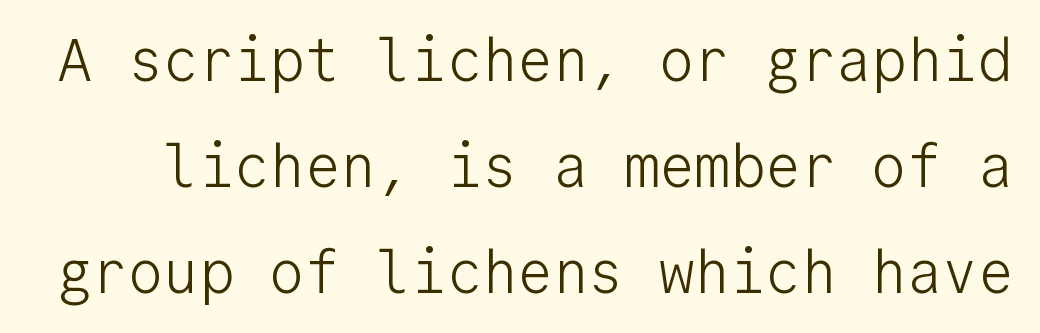
No word sits above an underline. Every character sits straight up, as roman type does. The font sits on the lighter half of the weight spectrum, regular included. The font family rendered here belongs to the sans-serif group. Is the letter spacing exaggerated? No — it looks like the ordinary default. The letters march in equal steps, a hallmark of fixed-pitch type.
